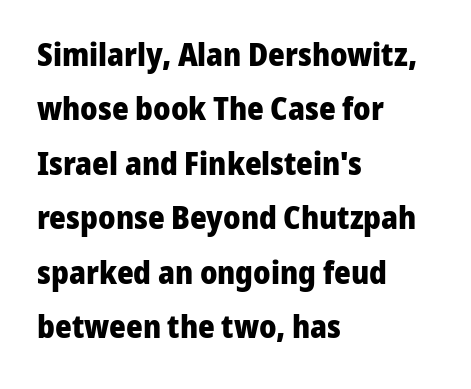
{"serif": "no", "italic": "no", "bold": "yes", "weight": "heavy", "width": "normal", "stroke_contrast": "low", "x_height": "medium", "monospaced": "no", "underline": "no", "align": "left", "line_spacing": "normal", "line_spacing_ratio": 1.7, "letter_spacing": "normal", "letter_spacing_em": 0.0, "glyph_px": 32}
